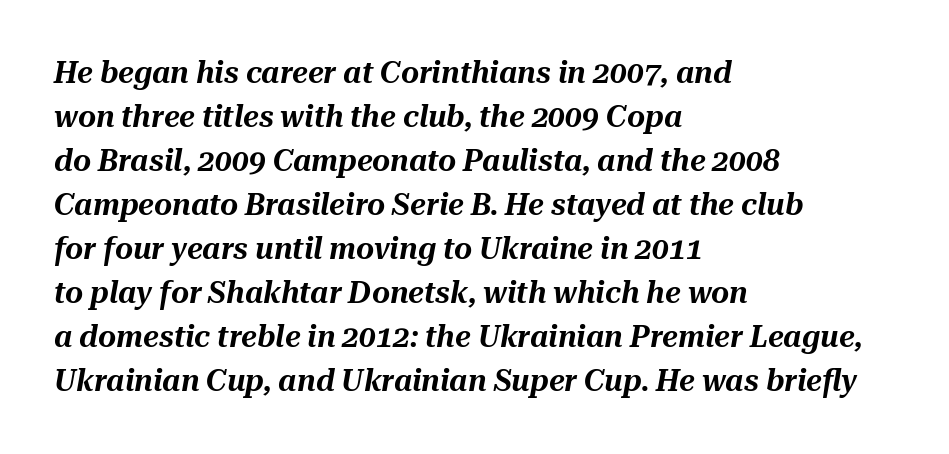
The image shows 31 px text type, italic (leaning right); set left-aligned, normal line spacing (1.42x), normal letter spacing, not underlined; medium stroke contrast and a medium x-height.
